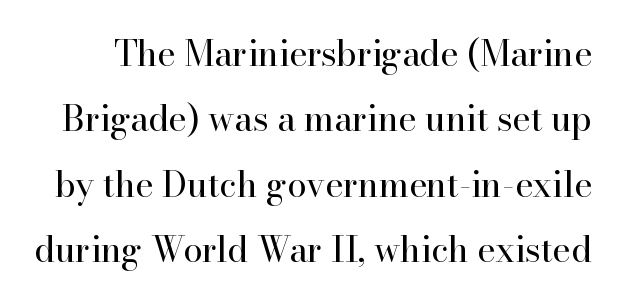
The image shows 35 px regular-weight serif type, upright; set line spacing 1.87x, normal letter spacing, not underlined; high stroke contrast and a small x-height.
